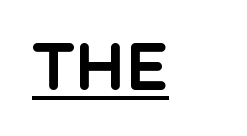
Q: Is the text italic (slanted)? A: No, it is upright.
Q: Is the typeface a serif or a sans-serif typeface? A: Sans-serif.
Q: Is the text underlined? A: Yes.
Q: How is the paragraph aligned? A: Left-aligned.
Q: Is the spacing between letters normal or unusually wide? A: Normal.
Q: Width (condensed, normal, or wide)? A: Normal.
Q: x-height? A: Large.
Q: Monospaced? A: No.
